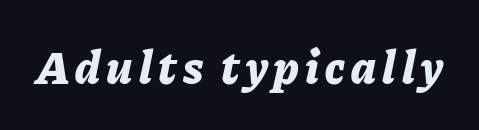
{"italic": "yes", "lean": "right", "slant_degrees": 11, "bold": "yes", "weight": "bold", "width": "normal", "stroke_contrast": "low", "x_height": "medium", "monospaced": "no", "underline": "no", "glyph_px": 47}
